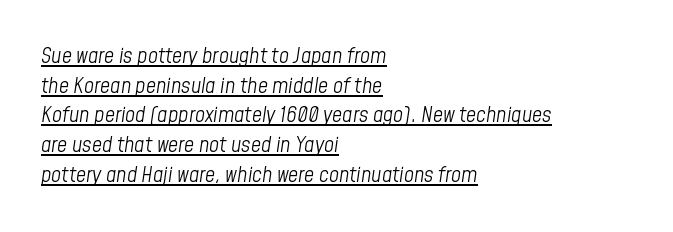
The image shows 22 px text type, italic (leaning right); set left-aligned, normal line spacing (1.35x), normal letter spacing, underlined.
